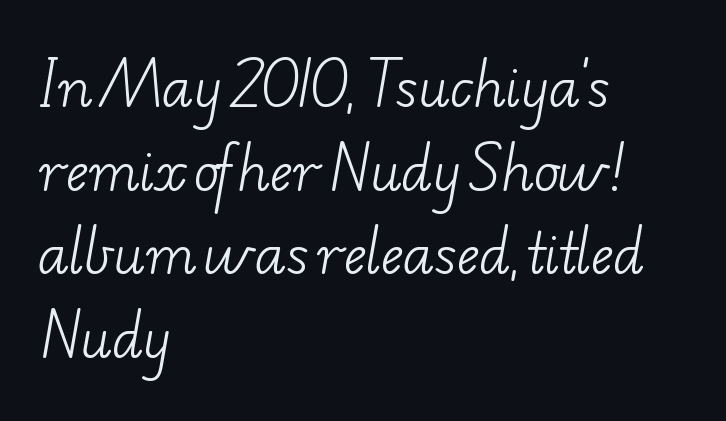
The image shows 53 px light, wide serif type; set left-aligned, normal line spacing (1.58x), normal letter spacing, not underlined; low stroke contrast and a small x-height.
